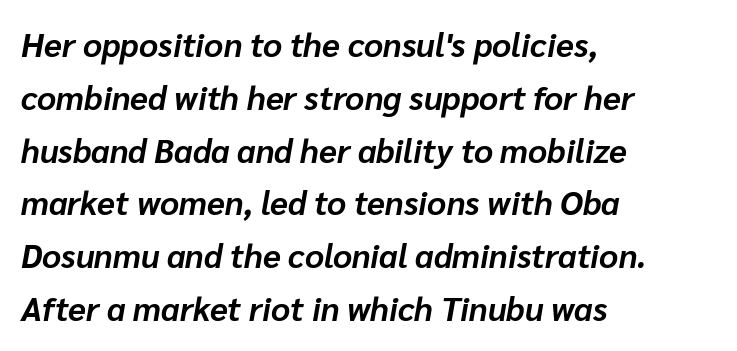
Heft: maximum for text — a bold. The block of text has a typical density, with ordinary space between rows. Only glyphs here, with clear space below each row. Notice how the stems are inclined rather than vertical — that's the hallmark of italics. Typeset ragged right — the left edge is the straight one. Here the designer chose a conventional face with non-uniform glyph widths.
